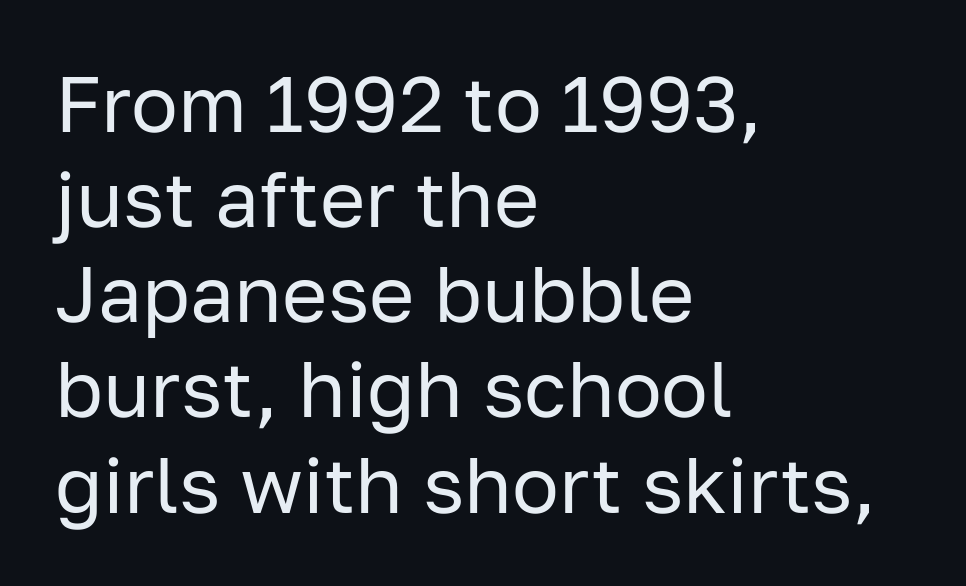
{"serif": "no", "italic": "no", "bold": "no", "weight": "regular", "width": "normal", "stroke_contrast": "low", "x_height": "medium", "monospaced": "no", "underline": "no", "align": "left", "line_spacing_ratio": 1.22, "letter_spacing": "normal", "letter_spacing_em": 0.0, "glyph_px": 78}
